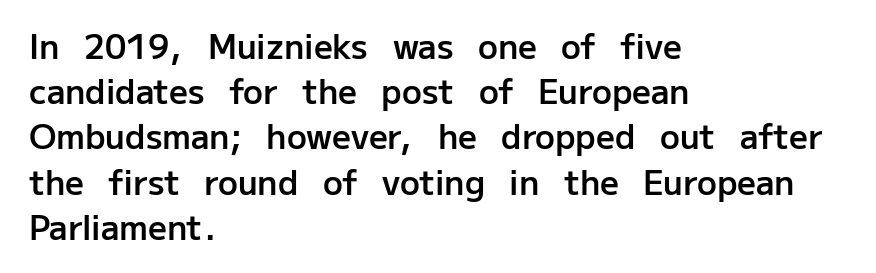
Do the characters align in a grid? No, the font is proportional. The setting favours the left margin, as ordinary paragraphs usually do. Nobody touched the tracking dial on this one. The rendering shows plain stroke endings on the letterforms — a sans-serif design. Every character sits straight up, as roman type does.
